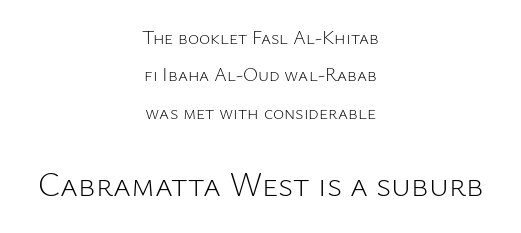
The image shows 34 px light sans-serif type, upright; set centered, loose line spacing (1.97x), normal letter spacing, not underlined; the second (bottom) block is 1.79x larger; low stroke contrast and a medium x-height.
